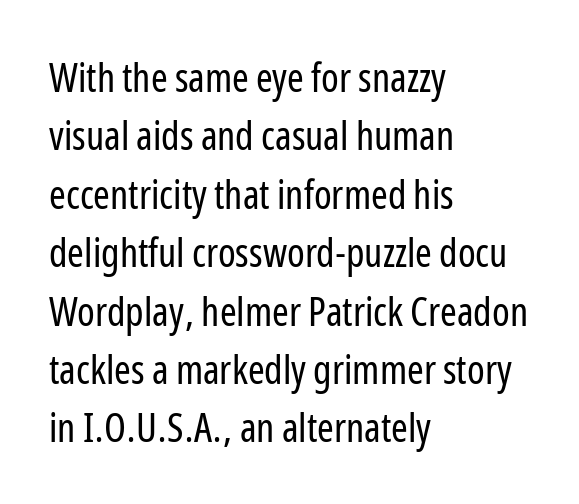
The image shows 40 px regular-weight, condensed sans-serif type, upright; set left-aligned, normal line spacing (1.46x), normal letter spacing, not underlined; low stroke contrast and a medium x-height.
